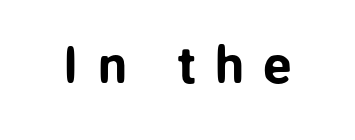
Lines of text with bare space underneath. Vertical strokes here are truly vertical. Is this a fixed-width face? No — the glyphs have proportional, varying widths. No feet cap the strokes, marking this as sans-serif type. The passage shown has open, widely tracked lettering throughout.
